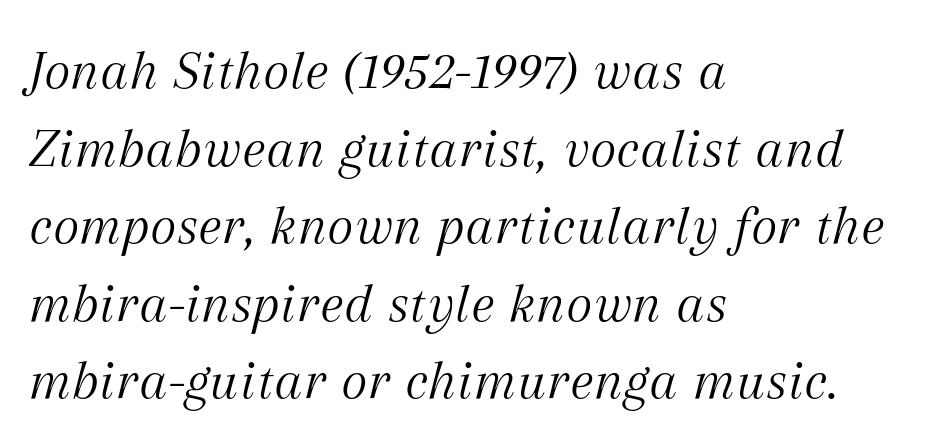
{"serif": "yes", "italic": "yes", "lean": "right", "slant_degrees": 12, "bold": "no", "weight": "light", "width": "normal", "stroke_contrast": "medium", "x_height": "medium", "monospaced": "no", "underline": "no", "align": "left", "line_spacing": "normal", "line_spacing_ratio": 1.36, "letter_spacing": "normal", "letter_spacing_em": 0.0, "glyph_px": 57}
